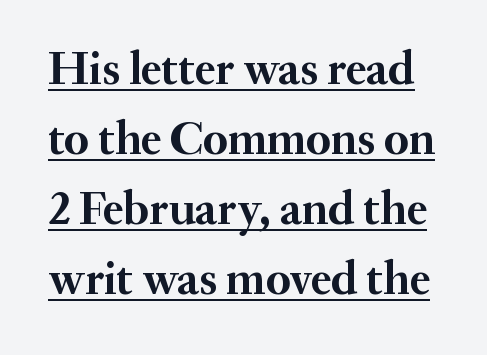
Q: Is the text bold? A: Yes.
Q: Is the text italic (slanted)? A: No, it is upright.
Q: Is the typeface a serif or a sans-serif typeface? A: Serif.
Q: Is the text underlined? A: Yes.
Q: Is the spacing between letters normal or unusually wide? A: Normal.
Q: Is the spacing between lines tight, normal or loose? A: Normal.
Q: Width (condensed, normal, or wide)? A: Normal.
Q: Stroke contrast? A: Medium.
Q: x-height? A: Small.
Q: Monospaced? A: No.
